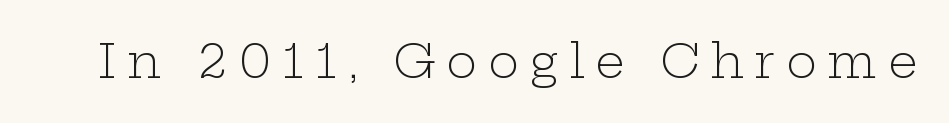
The image shows 46 px light, wide serif type, upright; set unusually wide letter spacing (+0.24 em), not underlined; low stroke contrast and a medium x-height.
